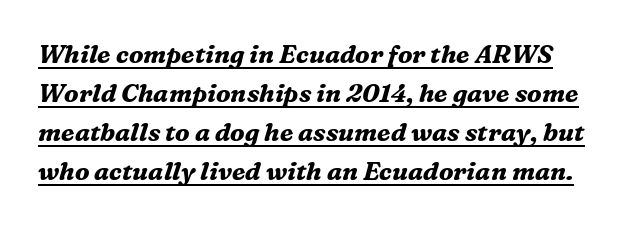
Q: Is the text bold? A: Yes.
Q: Is the text italic (slanted)? A: Yes, it leans right by about 16 degrees.
Q: Is the text underlined? A: Yes.
Q: Is the spacing between letters normal or unusually wide? A: Normal.
Q: Is the spacing between lines tight, normal or loose? A: Normal.
